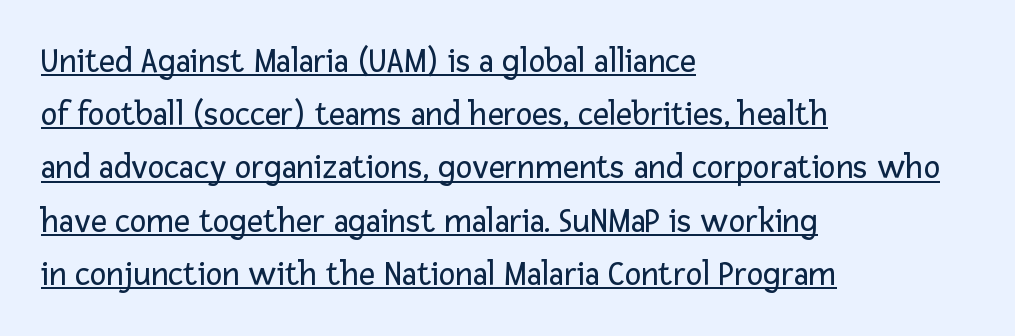
{"serif": "no", "italic": "no", "bold": "no", "weight": "regular", "width": "normal", "stroke_contrast": "low", "x_height": "medium", "monospaced": "no", "underline": "yes", "align": "left", "line_spacing": "normal", "line_spacing_ratio": 1.52, "letter_spacing": "normal", "letter_spacing_em": 0.0, "glyph_px": 35}
